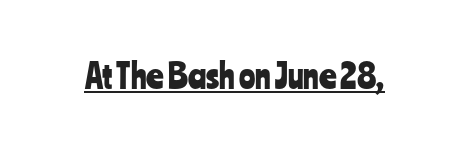
Q: Is the text italic (slanted)? A: No, it is upright.
Q: Is the typeface a serif or a sans-serif typeface? A: Sans-serif.
Q: Is the text underlined? A: Yes.
Q: Is the spacing between letters normal or unusually wide? A: Normal.
Q: Width (condensed, normal, or wide)? A: Condensed.
Q: Stroke contrast? A: Low.
Q: x-height? A: Medium.
Q: Monospaced? A: No.
